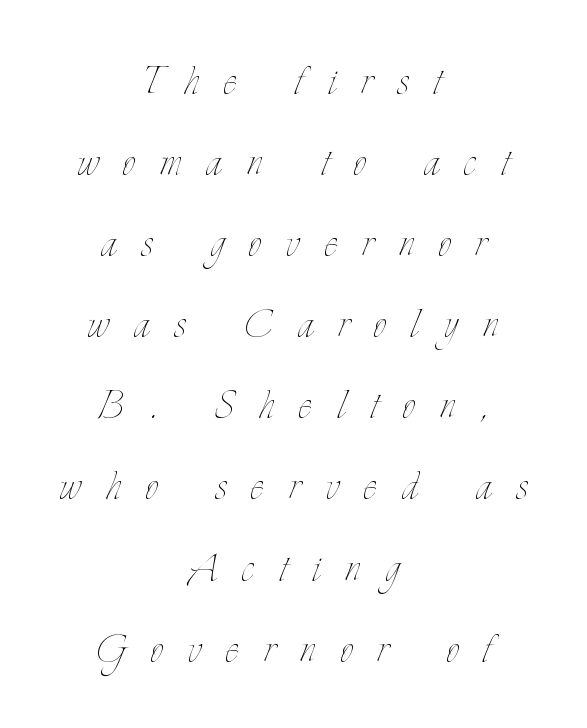
The typeface has the unassuming heft of standard copy or less. Unmarked baselines from the first word to the last. A normal amount of white space separates one row of letters from the next. The passage shown has open, widely tracked lettering throughout. Teacher's note: observe the equal gaps on both sides — that is centered alignment.
